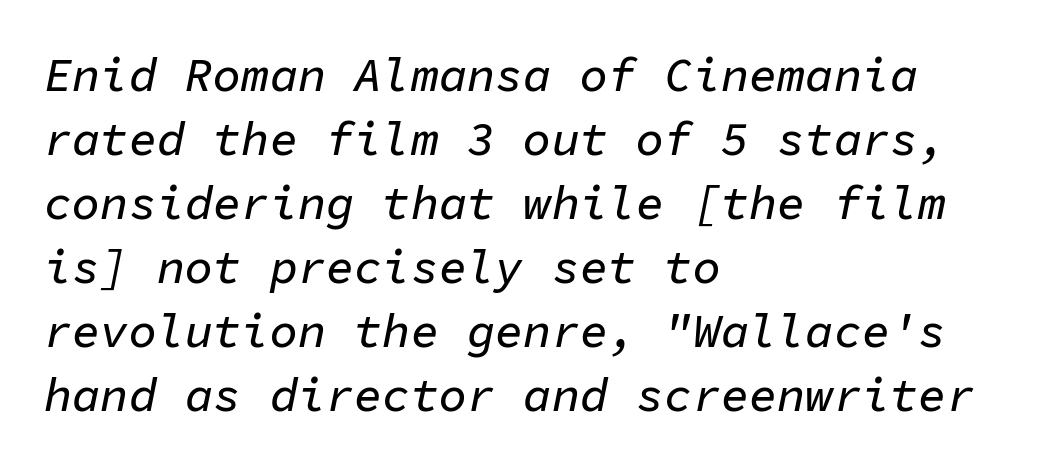
The image shows 47 px text type, italic (leaning right), monospaced; set left-aligned, normal line spacing (1.36x), normal letter spacing, not underlined; low stroke contrast and a medium x-height.
